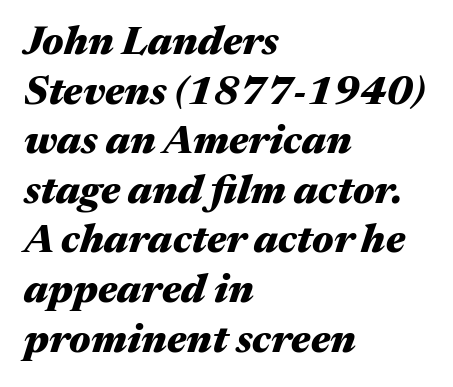
The image shows 40 px heavy, wide type, italic (leaning right); set left-aligned, line spacing 1.24x, normal letter spacing, not underlined; medium stroke contrast and a medium x-height.
